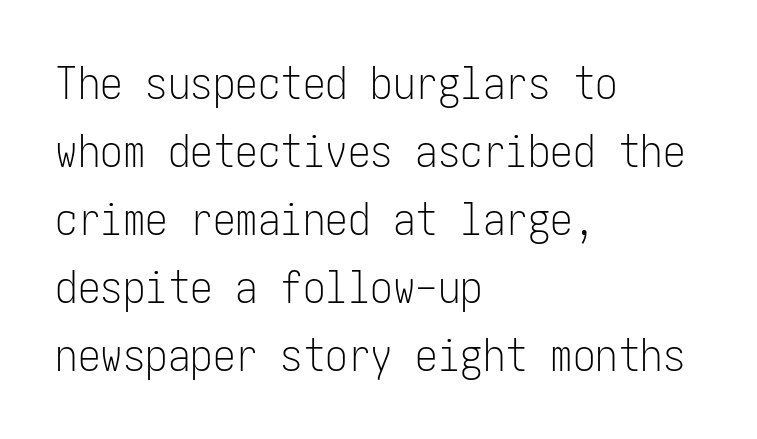
Q: Is the text bold? A: No.
Q: Is the text italic (slanted)? A: No, it is upright.
Q: Is the typeface a serif or a sans-serif typeface? A: Sans-serif.
Q: Is the text underlined? A: No.
Q: How is the paragraph aligned? A: Left-aligned.
Q: Is the spacing between letters normal or unusually wide? A: Normal.
Q: Is the spacing between lines tight, normal or loose? A: Normal.
Q: Width (condensed, normal, or wide)? A: Condensed.
Q: Stroke contrast? A: Low.
Q: x-height? A: Medium.
